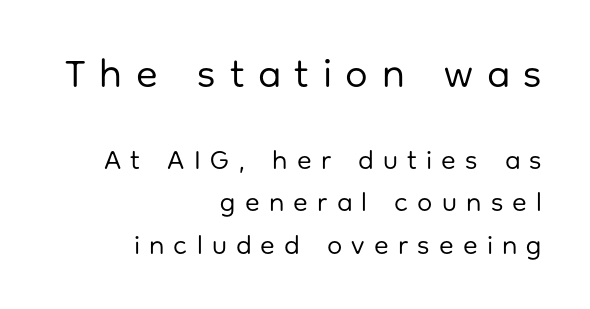
Horizontal bands of white between lines are of average thickness. Spacing verdict: proportional, widths tailored to each character. The zone under the glyphs is completely vacant. This is roman type, the default non-slanted kind.
